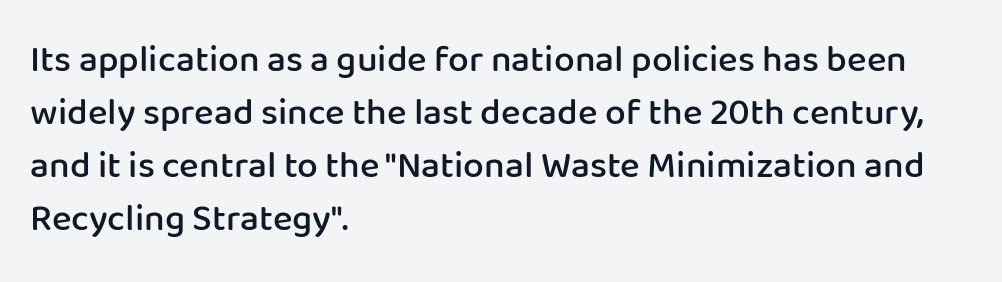
The image shows 37 px semibold sans-serif type, upright; set left-aligned, normal line spacing (1.43x), normal letter spacing, not underlined; low stroke contrast and a medium x-height.
